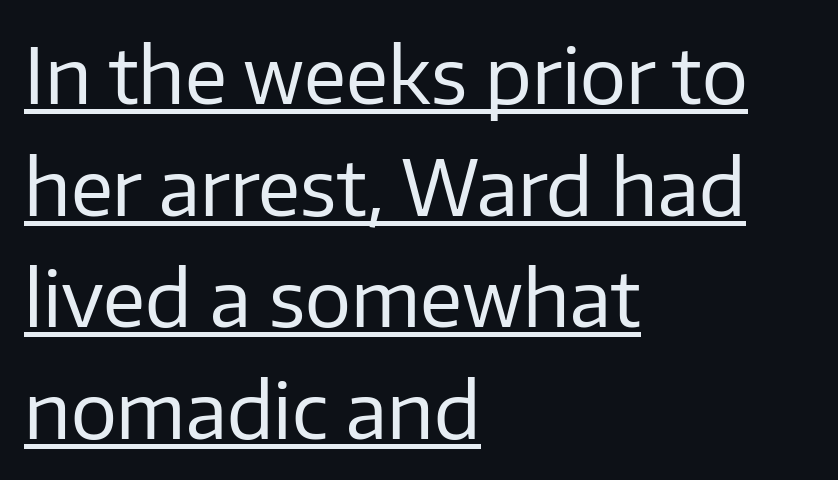
{"serif": "no", "italic": "no", "bold": "no", "weight": "regular", "width": "normal", "stroke_contrast": "low", "x_height": "medium", "monospaced": "no", "underline": "yes", "align": "left", "line_spacing": "normal", "line_spacing_ratio": 1.45, "letter_spacing": "normal", "letter_spacing_em": 0.0, "glyph_px": 77}
